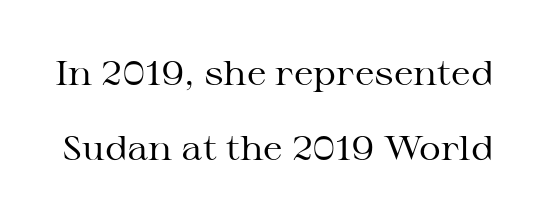
Q: Is the text bold? A: No.
Q: Is the text italic (slanted)? A: No, it is upright.
Q: Is the typeface a serif or a sans-serif typeface? A: Serif.
Q: Is the text underlined? A: No.
Q: Is the spacing between letters normal or unusually wide? A: Normal.
Q: Is the spacing between lines tight, normal or loose? A: Loose.
Q: Width (condensed, normal, or wide)? A: Wide.
Q: Stroke contrast? A: Medium.
Q: x-height? A: Medium.
Q: Monospaced? A: No.
